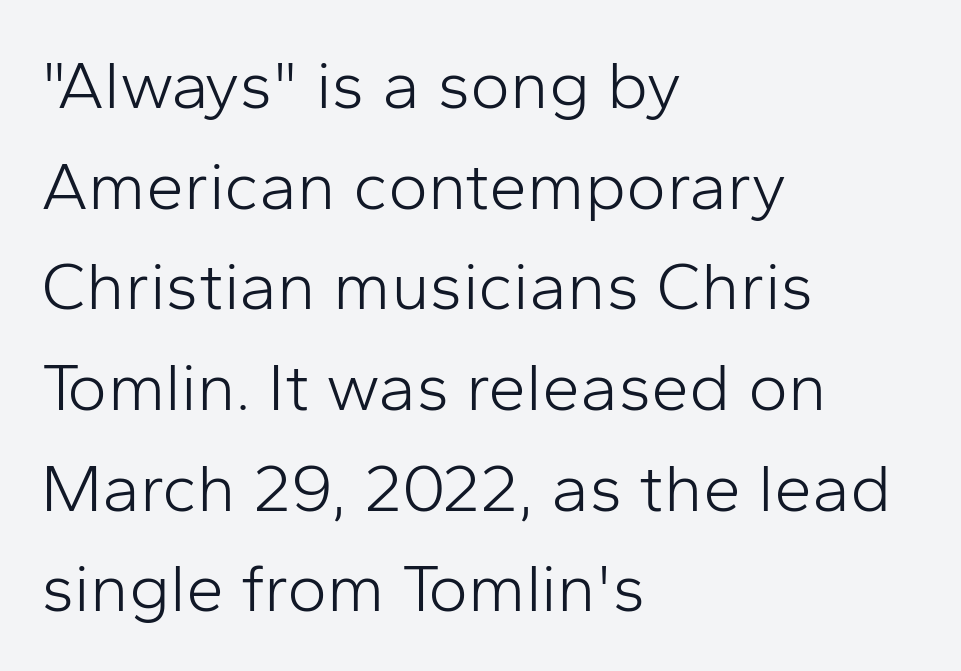
{"serif": "no", "italic": "no", "bold": "no", "weight": "light", "width": "normal", "stroke_contrast": "low", "x_height": "medium", "monospaced": "no", "underline": "no", "align": "left", "line_spacing": "normal", "line_spacing_ratio": 1.48, "letter_spacing": "normal", "letter_spacing_em": 0.0, "glyph_px": 68}
